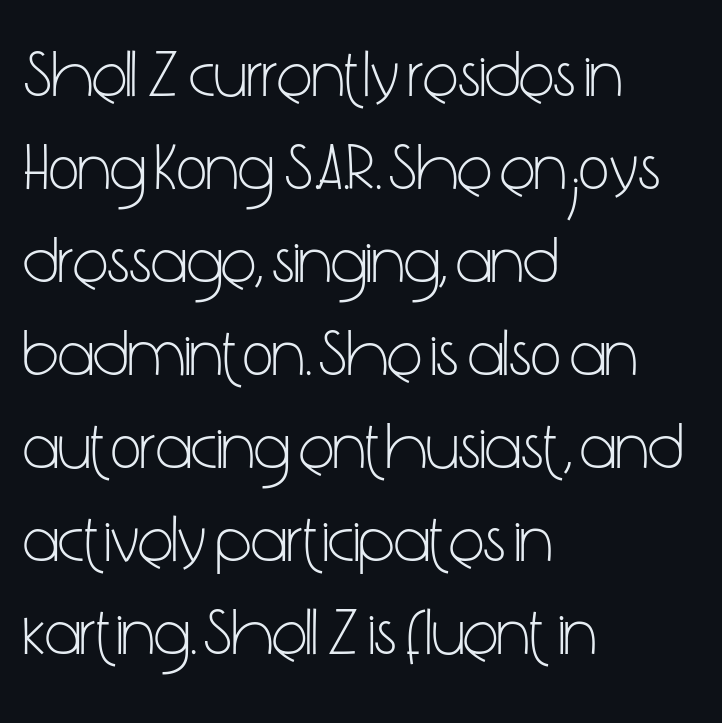
Q: Is the text bold? A: No.
Q: Is the text italic (slanted)? A: No, it is upright.
Q: Is the typeface a serif or a sans-serif typeface? A: Sans-serif.
Q: Is the text underlined? A: No.
Q: How is the paragraph aligned? A: Left-aligned.
Q: Is the spacing between letters normal or unusually wide? A: Normal.
Q: Is the spacing between lines tight, normal or loose? A: Normal.
Q: Width (condensed, normal, or wide)? A: Condensed.
Q: Stroke contrast? A: Low.
Q: x-height? A: Medium.
Q: Monospaced? A: No.
